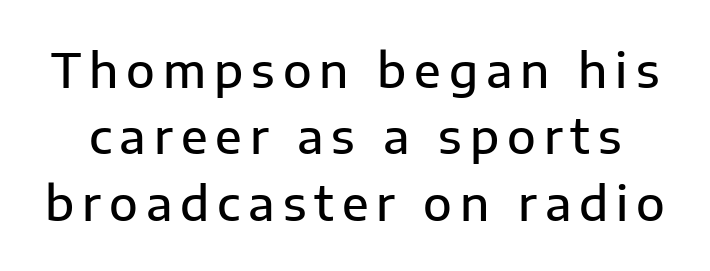
Q: Is the text bold? A: Semi-bold.
Q: Is the text italic (slanted)? A: No, it is upright.
Q: Is the typeface a serif or a sans-serif typeface? A: Sans-serif.
Q: Is the text underlined? A: No.
Q: Is the spacing between lines tight, normal or loose? A: Normal.
Q: Width (condensed, normal, or wide)? A: Normal.
Q: Stroke contrast? A: Low.
Q: x-height? A: Medium.
Q: Monospaced? A: No.
